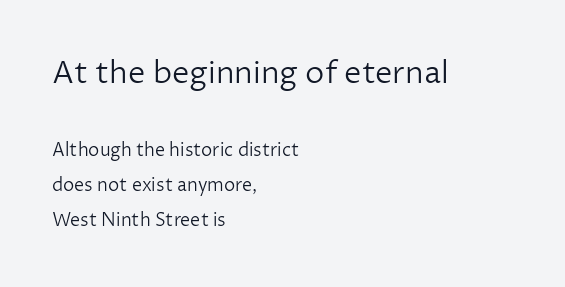
The image shows 31 px light sans-serif type, upright; set left-aligned, loose line spacing (1.96x), normal letter spacing, not underlined; the first (top) block is 1.72x larger; low stroke contrast and a medium x-height.
